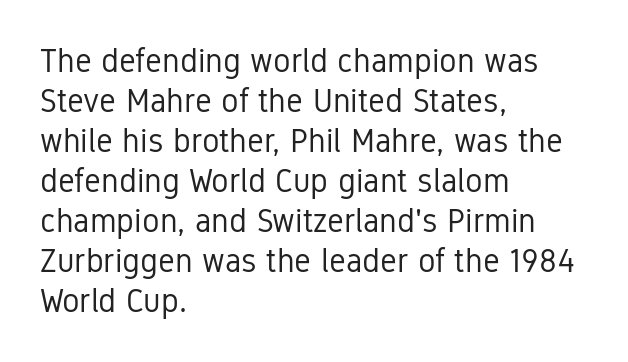
A quiet, ordinary-to-light weight characterises the typeface. The typesetter chose a ragged-right arrangement here. A typesetter would call this proportional, since set widths differ per character. What stands out about the letter spacing? Nothing — it is the standard amount. Regarding serifs, this sample does without them. Decoration check: the copy has no underline.
